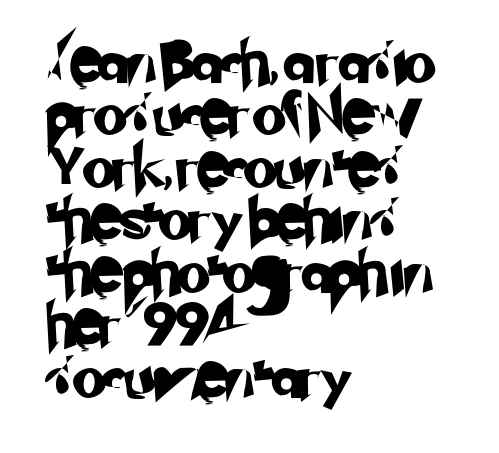
{"serif": "no", "width": "normal", "stroke_contrast": "low", "x_height": "small", "monospaced": "no", "underline": "no", "align": "left", "line_spacing_ratio": 1.22, "letter_spacing": "normal", "letter_spacing_em": 0.0, "glyph_px": 43}
